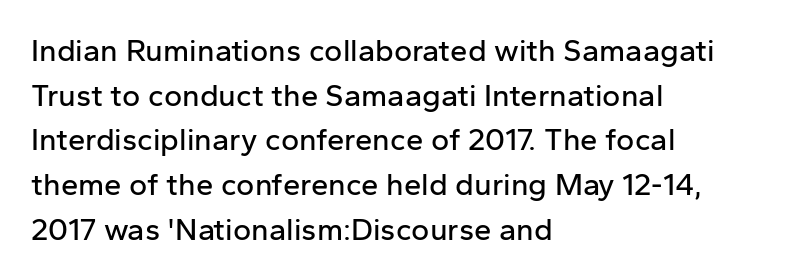
Q: Is the text italic (slanted)? A: No, it is upright.
Q: Is the typeface a serif or a sans-serif typeface? A: Sans-serif.
Q: Is the text underlined? A: No.
Q: How is the paragraph aligned? A: Left-aligned.
Q: Is the spacing between letters normal or unusually wide? A: Normal.
Q: Is the spacing between lines tight, normal or loose? A: Normal.
Q: Width (condensed, normal, or wide)? A: Normal.
Q: Stroke contrast? A: Low.
Q: x-height? A: Medium.
Q: Monospaced? A: No.
